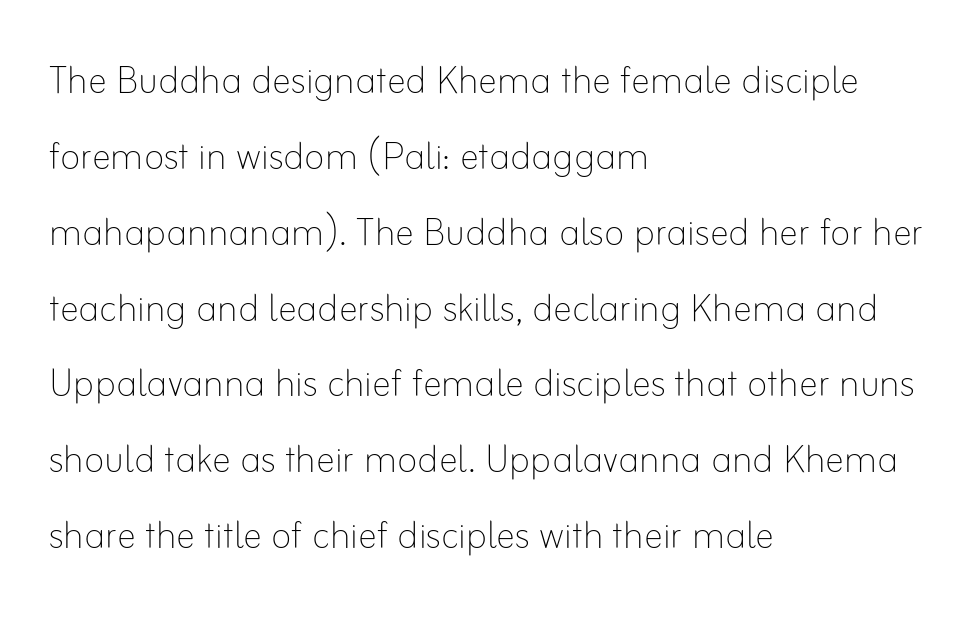
Q: Is the text bold? A: No.
Q: Is the text italic (slanted)? A: No, it is upright.
Q: Is the text underlined? A: No.
Q: How is the paragraph aligned? A: Left-aligned.
Q: Is the spacing between letters normal or unusually wide? A: Normal.
Q: Is the spacing between lines tight, normal or loose? A: Normal.
Q: Width (condensed, normal, or wide)? A: Normal.
Q: Stroke contrast? A: Low.
Q: x-height? A: Small.
Q: Monospaced? A: No.
